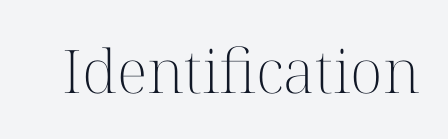
The image shows 60 px light serif type, upright; set normal letter spacing, not underlined; high stroke contrast and a medium x-height.
